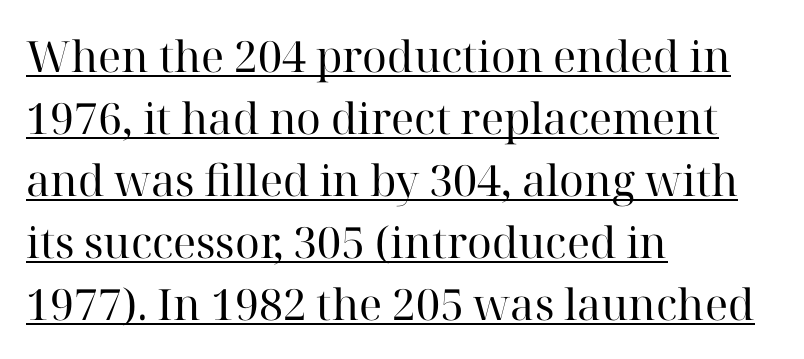
{"serif": "yes", "italic": "no", "bold": "no", "weight": "regular", "width": "normal", "stroke_contrast": "high", "x_height": "medium", "monospaced": "no", "underline": "yes", "align": "left", "line_spacing": "normal", "line_spacing_ratio": 1.44, "letter_spacing": "normal", "letter_spacing_em": 0.0, "glyph_px": 43}
